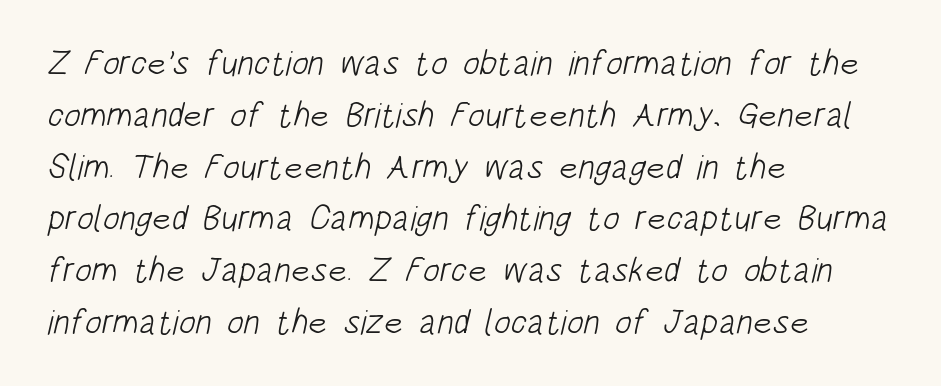
Vertically, the passage feels balanced, rows spaced as you'd expect. Here the designer chose a conventional face with non-uniform glyph widths. Observe the ordinary spacing: letters are neighbours, not strangers. Honestly, there is no underline to notice here at all.
